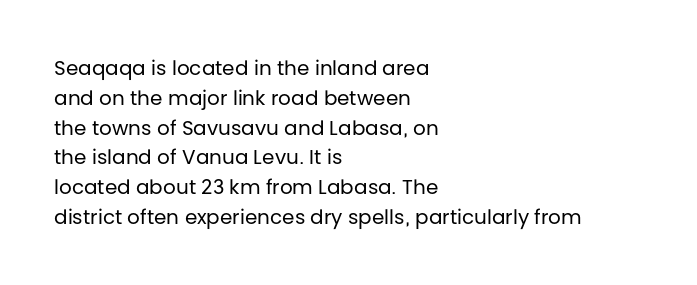
Q: Is the text bold? A: No.
Q: Is the text italic (slanted)? A: No, it is upright.
Q: Is the text underlined? A: No.
Q: How is the paragraph aligned? A: Left-aligned.
Q: Is the spacing between letters normal or unusually wide? A: Normal.
Q: Is the spacing between lines tight, normal or loose? A: Normal.
